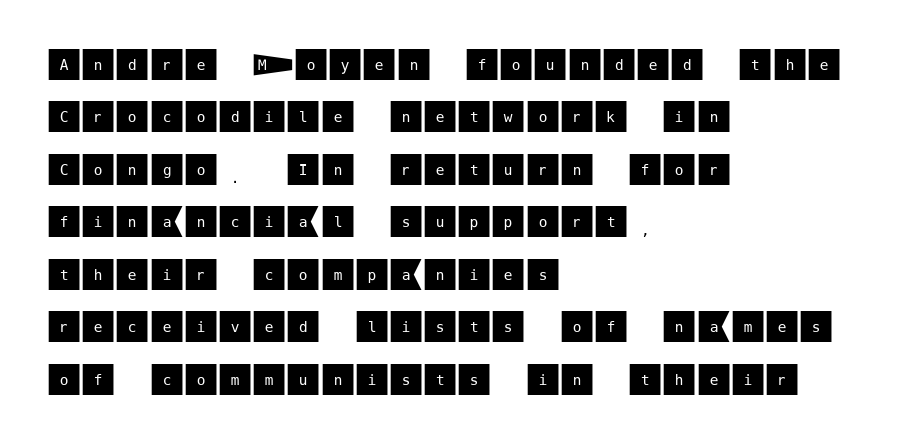
The image shows 35 px sans-serif type, upright; set left-aligned, normal line spacing (1.5x), normal letter spacing, not underlined; medium stroke contrast and a large x-height.
